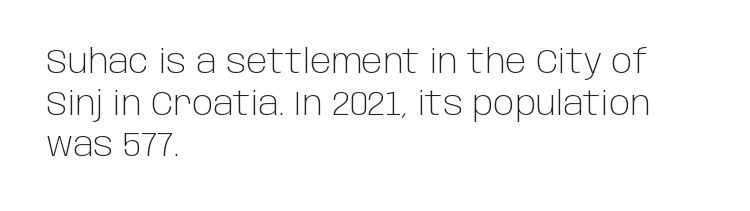
Q: Is the text bold? A: No.
Q: Is the text italic (slanted)? A: No, it is upright.
Q: Is the typeface a serif or a sans-serif typeface? A: Sans-serif.
Q: Is the text underlined? A: No.
Q: How is the paragraph aligned? A: Left-aligned.
Q: Is the spacing between letters normal or unusually wide? A: Normal.
Q: Is the spacing between lines tight, normal or loose? A: Normal.
Q: Width (condensed, normal, or wide)? A: Normal.
Q: Stroke contrast? A: Low.
Q: x-height? A: Large.
Q: Monospaced? A: No.
